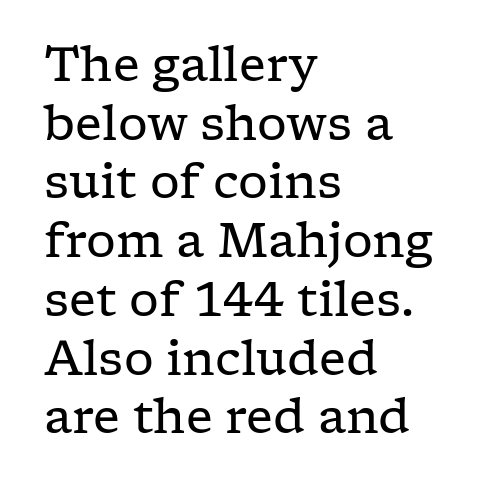
Clear beneath every line of the passage. Small tapered or slab feet sit at the stroke ends, so this counts as serif. There is no visible air inserted between adjacent glyphs. Rows of type keep a routine distance in the vertical direction. Is the type heavy? It reads as light-to-regular instead. Visually the block forms a straight wall on the left and a jagged coastline on the right.
